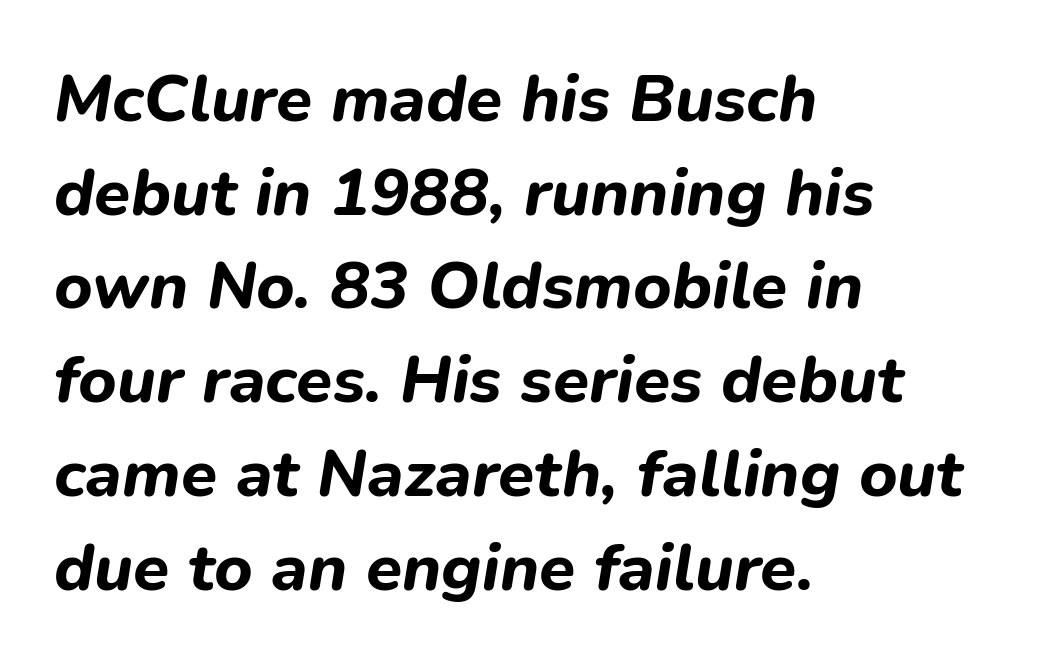
The image shows 66 px bold type, italic (leaning right); set left-aligned, normal line spacing (1.42x), normal letter spacing, not underlined; low stroke contrast and a medium x-height.
